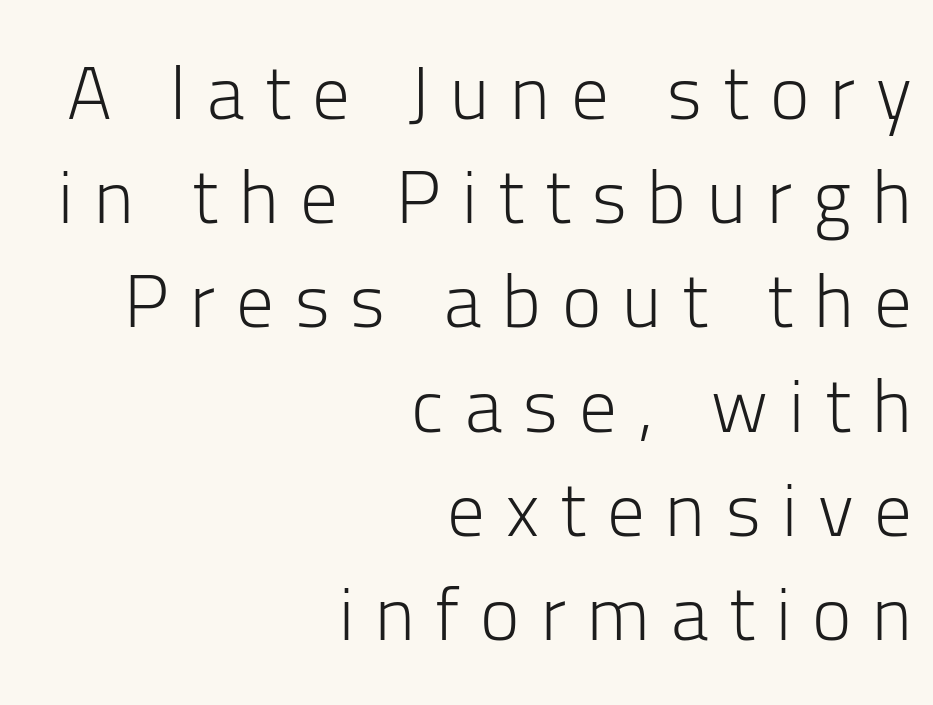
{"serif": "no", "italic": "no", "bold": "no", "weight": "light", "width": "normal", "stroke_contrast": "low", "x_height": "medium", "monospaced": "no", "underline": "no", "align": "right", "line_spacing": "normal", "line_spacing_ratio": 1.39, "letter_spacing": "wide", "letter_spacing_em": 0.28, "glyph_px": 75}
